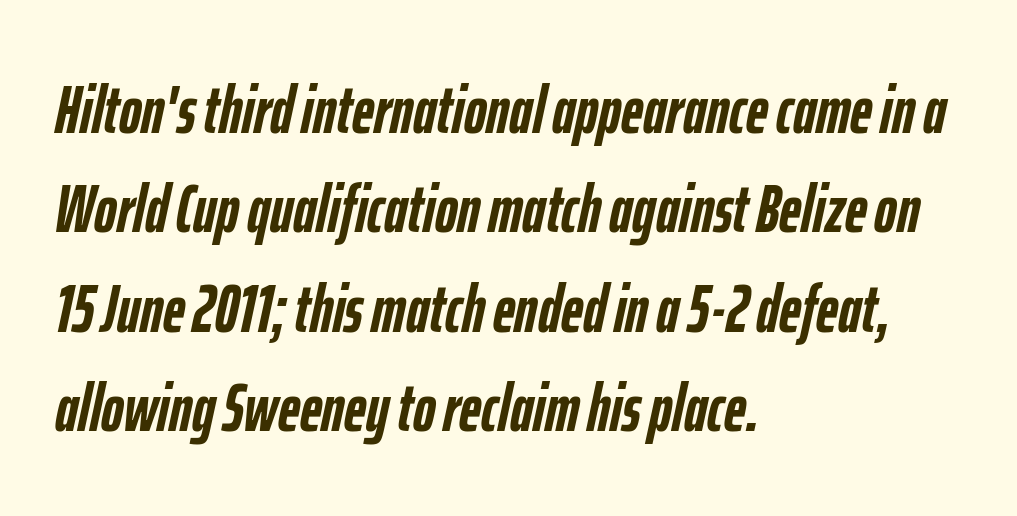
{"italic": "yes", "lean": "right", "slant_degrees": 12, "bold": "yes", "weight": "semibold", "width": "condensed", "stroke_contrast": "low", "x_height": "medium", "monospaced": "no", "underline": "no", "align": "left", "line_spacing": "normal", "line_spacing_ratio": 1.46, "letter_spacing": "normal", "letter_spacing_em": 0.0, "glyph_px": 68}
